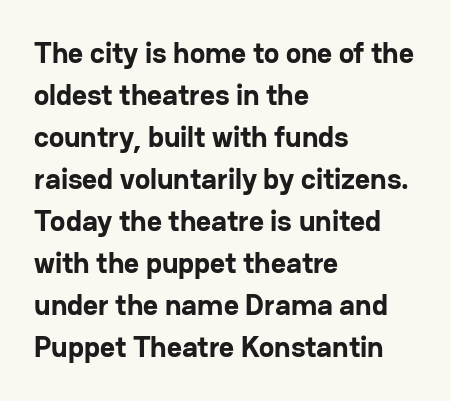
{"serif": "no", "italic": "no", "bold": "yes", "weight": "bold", "width": "normal", "stroke_contrast": "low", "x_height": "medium", "monospaced": "no", "underline": "no", "align": "left", "line_spacing": "normal", "line_spacing_ratio": 1.45, "letter_spacing": "normal", "letter_spacing_em": 0.0, "glyph_px": 29}
